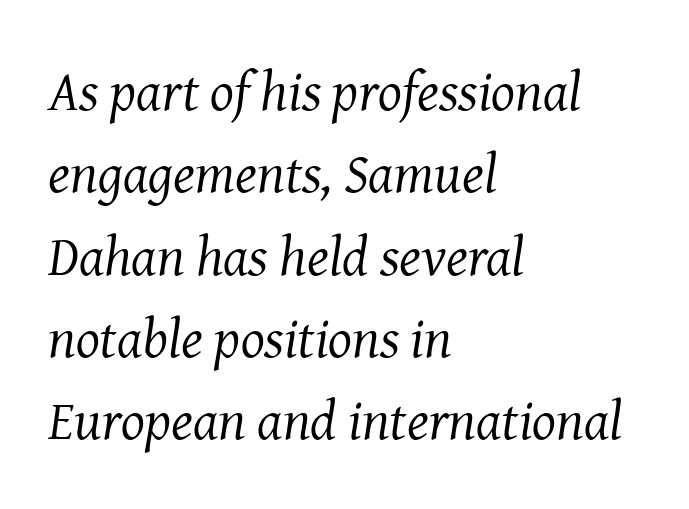
{"serif": "yes", "italic": "yes", "lean": "right", "slant_degrees": 8, "bold": "no", "weight": "regular", "width": "normal", "stroke_contrast": "medium", "x_height": "medium", "monospaced": "no", "underline": "no", "align": "left", "line_spacing": "normal", "line_spacing_ratio": 1.47, "letter_spacing": "normal", "letter_spacing_em": 0.0, "glyph_px": 56}
